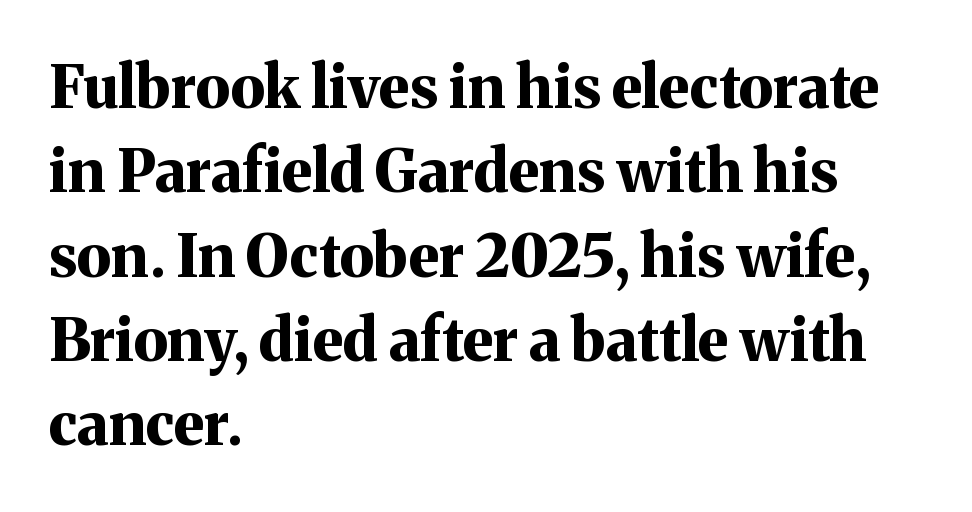
The passage shown is typeset with a serif family. Compared with a centered layout, this one pins lines to the left instead. A typesetter would call this zero additional tracking. Quick note: not italic, upright. Think of a printed novel: that variable character pitch is what you see here.
